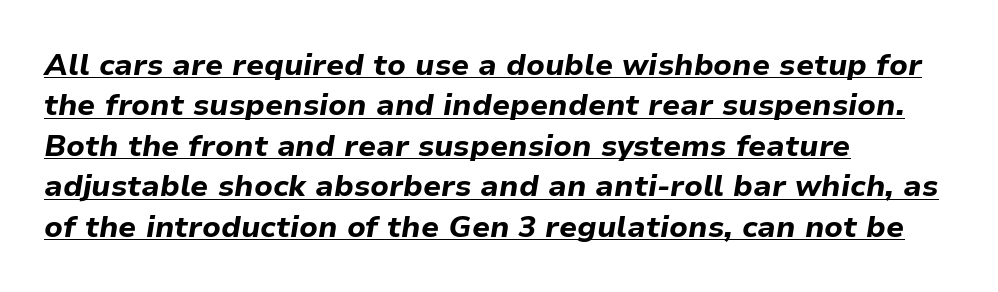
Q: Is the text bold? A: Yes.
Q: Is the text italic (slanted)? A: Yes, it leans right by about 9 degrees.
Q: Is the text underlined? A: Yes.
Q: How is the paragraph aligned? A: Left-aligned.
Q: Is the spacing between letters normal or unusually wide? A: Normal.
Q: Is the spacing between lines tight, normal or loose? A: Normal.
Q: Width (condensed, normal, or wide)? A: Normal.
Q: Stroke contrast? A: Low.
Q: x-height? A: Medium.
Q: Monospaced? A: No.
